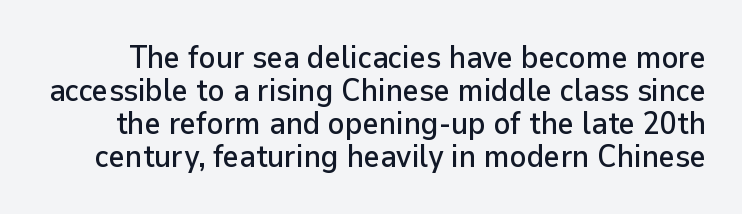
The image shows 31 px sans-serif type, upright; set tight line spacing (1.06x), normal letter spacing, not underlined; low stroke contrast and a medium x-height.
